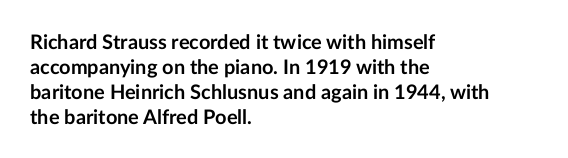
The image shows 20 px bold type, upright; set left-aligned, normal line spacing (1.25x), normal letter spacing, not underlined.
